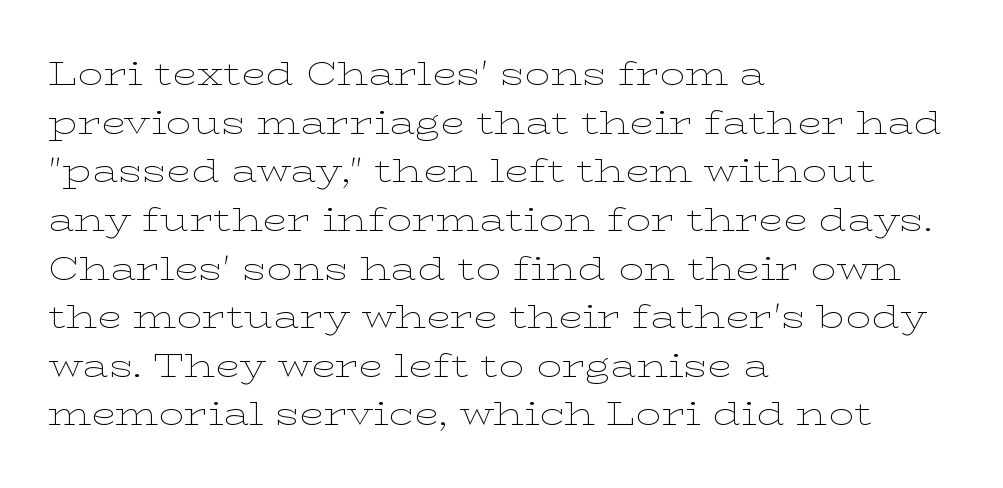
{"serif": "yes", "italic": "no", "bold": "no", "weight": "thin", "width": "wide", "stroke_contrast": "low", "x_height": "medium", "monospaced": "no", "underline": "no", "align": "left", "line_spacing": "normal", "line_spacing_ratio": 1.52, "letter_spacing": "normal", "letter_spacing_em": 0.0, "glyph_px": 32}
